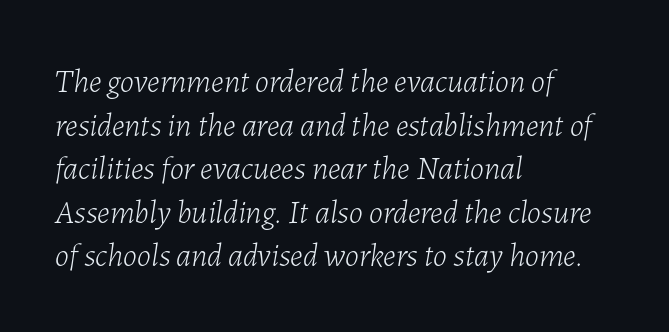
The passage shown is typed in a proportional face where columns would drift. Between one letter and the next there's only the usual sliver of space. Line spacing here is normal. The text block is weighted toward the left margin, trailing off unevenly rightward.
